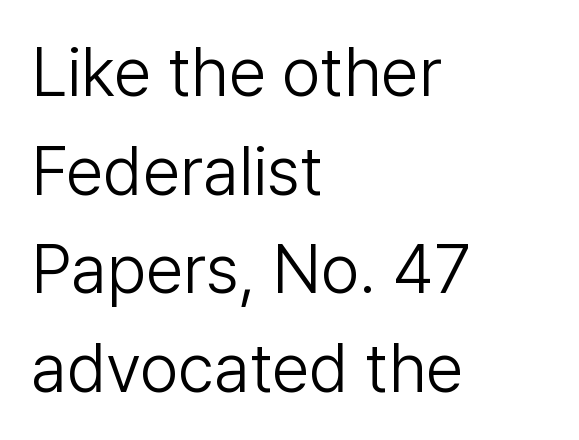
A quiet, ordinary-to-light weight characterises the typeface. The passage shown stacks its lines at a standard gap. Observe the ordinary spacing: letters are neighbours, not strangers. This rendering features lettering with no underline.
